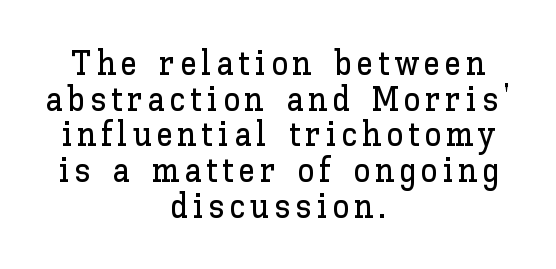
Reading down the block, each line starts at a different indent, mirrored at its end. Think of a printed novel: that variable character pitch is what you see here. The zone under the glyphs is completely vacant. Style check: upright. Quick note: interline space is minimal.
